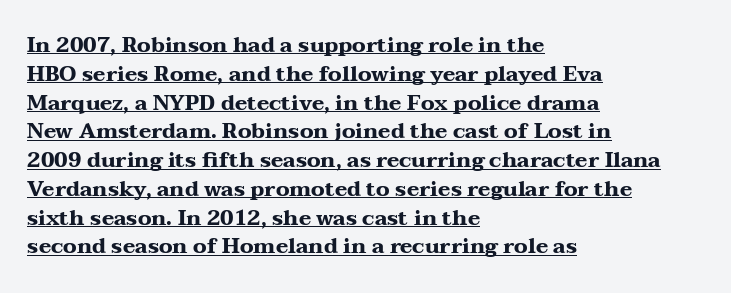
Q: Is the text bold? A: Yes.
Q: Is the text italic (slanted)? A: No, it is upright.
Q: Is the text underlined? A: Yes.
Q: How is the paragraph aligned? A: Left-aligned.
Q: Is the spacing between letters normal or unusually wide? A: Normal.
Q: Is the spacing between lines tight, normal or loose? A: Normal.
